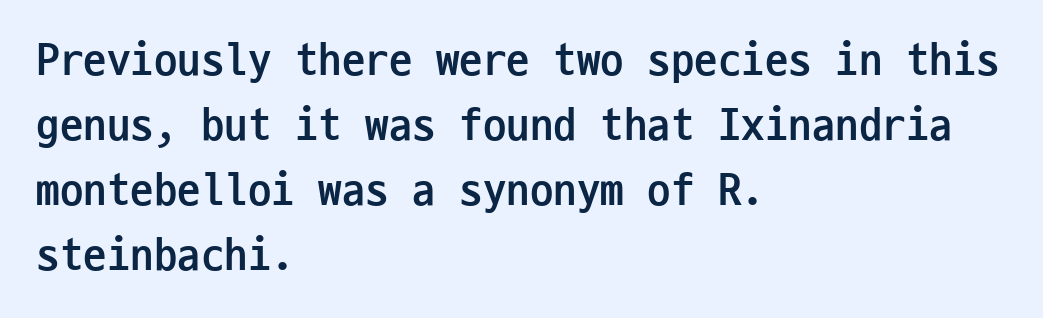
Glyph-to-glyph distance matches everyday printed text. Is there any slant? The stems are plumb. Think of a typewriter: that constant character pitch is what you see here. Type style note: lacks serifs.
